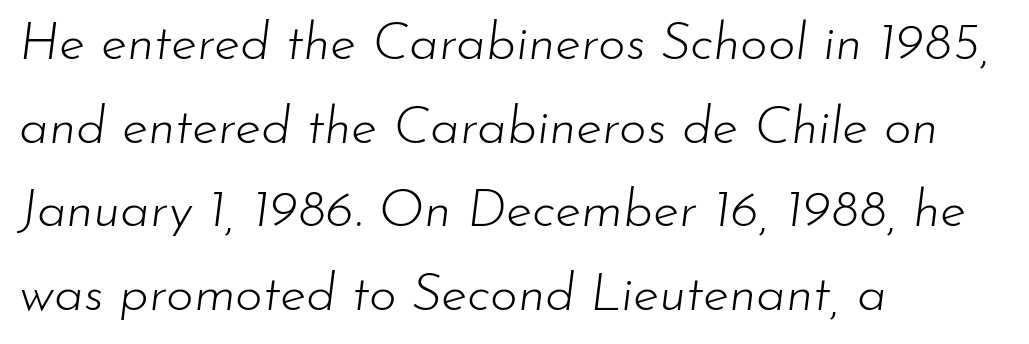
The font's italic variant was chosen for this text. Reading down the block, your eye returns to a fixed left position each line. The font is comparable to plain body text, perhaps lighter. The face used here is proportionally spaced, like ordinary book or web type.
